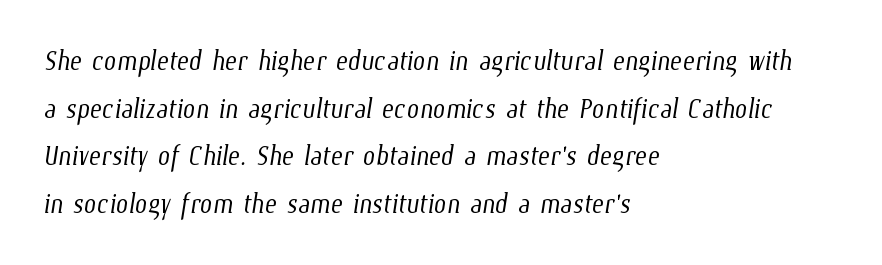
{"bold": "no", "weight": "light", "width": "condensed", "stroke_contrast": "low", "x_height": "medium", "monospaced": "no", "underline": "no", "align": "left", "line_spacing": "normal", "line_spacing_ratio": 1.32, "letter_spacing": "normal", "letter_spacing_em": 0.0, "glyph_px": 36}
